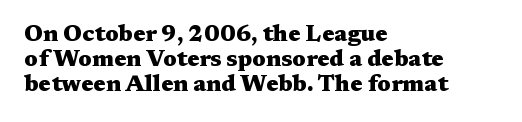
The passage shown has conventional tracking throughout. Summary of weight: heavy, a full bold. These lines stack with their left ends in a neat column. Glance below the letters and you will spot only blank space. The lines are packed closely together with very little leading. In terms of posture, this sample is upright.
